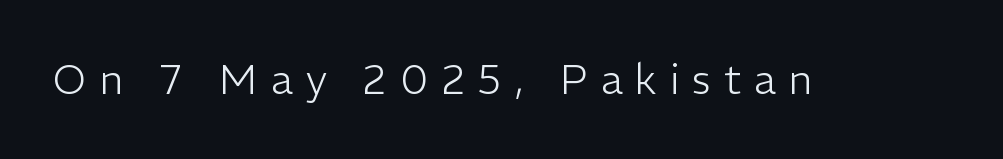
{"serif": "no", "italic": "no", "bold": "no", "weight": "light", "width": "normal", "stroke_contrast": "low", "x_height": "medium", "monospaced": "no", "underline": "no", "letter_spacing": "wide", "letter_spacing_em": 0.32, "glyph_px": 41}
